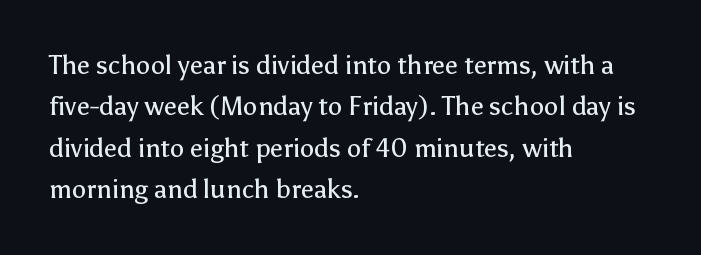
Q: Is the text bold? A: No.
Q: Is the text italic (slanted)? A: No, it is upright.
Q: Is the text underlined? A: No.
Q: How is the paragraph aligned? A: Left-aligned.
Q: Is the spacing between letters normal or unusually wide? A: Normal.
Q: Is the spacing between lines tight, normal or loose? A: Normal.
